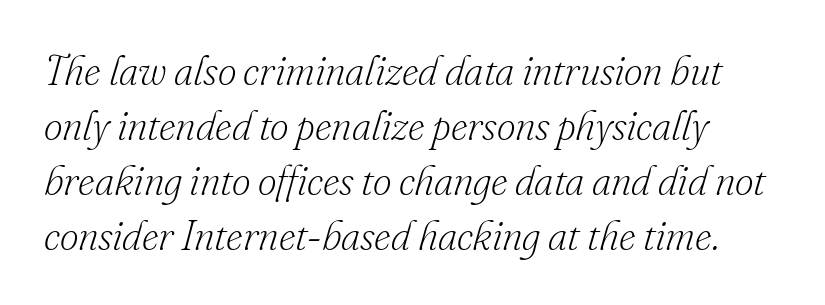
These lines sit exactly where default settings would place them. Character widths vary here, with narrow letters taking less room than wide ones. Descender tails drop into unmarked territory. Type style note: has serifs.
